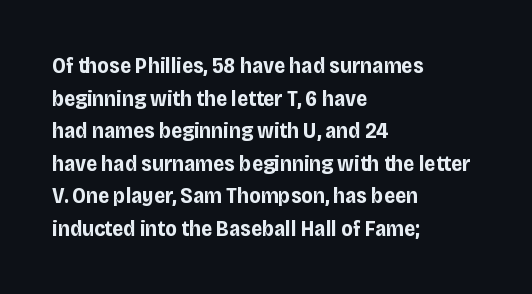
The image shows 22 px bold type, upright; set left-aligned, normal line spacing (1.48x), normal letter spacing, not underlined.
